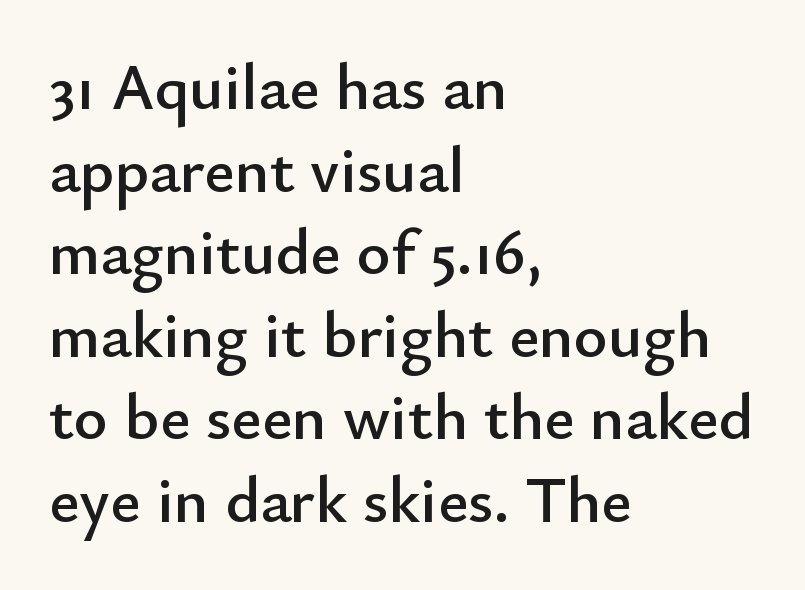
Each letter's strokes conclude bluntly, with no projecting serifs. You could not count columns in this text — the font is proportionally spaced. You can tell it's not italic because the verticals are truly vertical. Glyph-to-glyph distance matches everyday printed text.
